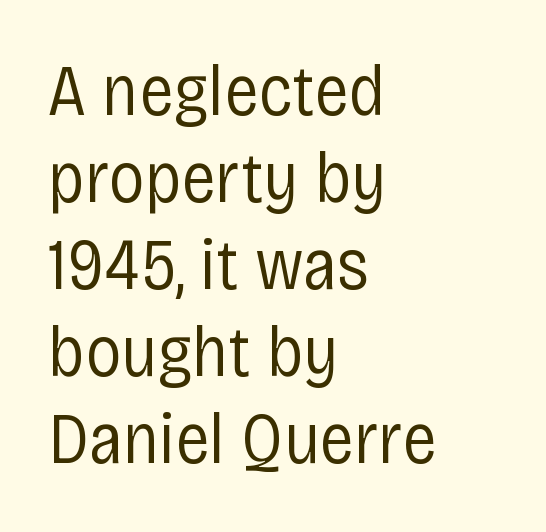
{"serif": "no", "italic": "no", "bold": "no", "weight": "regular", "width": "condensed", "stroke_contrast": "low", "x_height": "large", "monospaced": "no", "underline": "no", "align": "left", "line_spacing_ratio": 1.21, "letter_spacing": "normal", "letter_spacing_em": 0.0, "glyph_px": 72}
